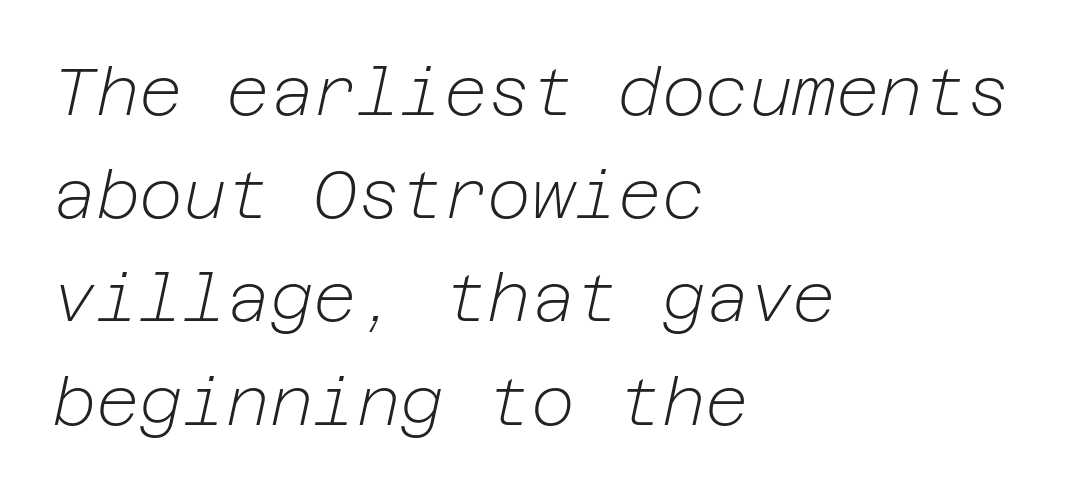
Reading down the block, your eye returns to a fixed left position each line. Glance below the letters and you will spot only blank space. Caption: face not bold, strokes unweighted. The designer left line spacing at the default.
